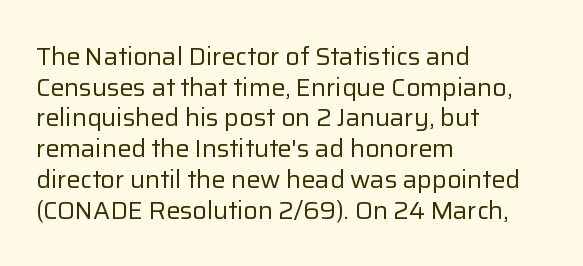
{"italic": "no", "bold": "no", "underline": "no", "align": "left", "line_spacing_ratio": 1.23, "letter_spacing": "normal", "letter_spacing_em": 0.0, "glyph_px": 25}
